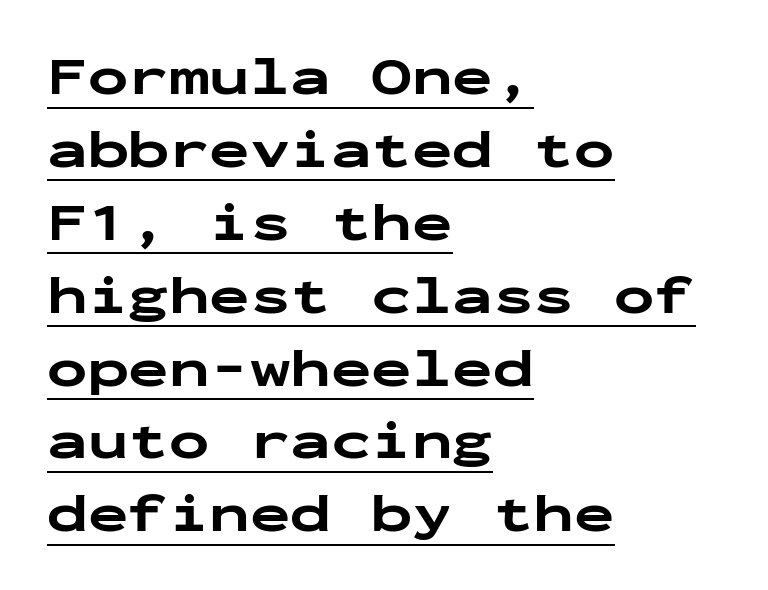
Does the leading feel generous? No, just average. The typography opts for an upright posture over an oblique one. Compared with a centered layout, this one pins lines to the left instead. The text was rendered using a sans face with plain stroke endings. Think of a typewriter: that constant character pitch is what you see here. Is the type bold? Yes — the strokes are clearly thick and heavy.
